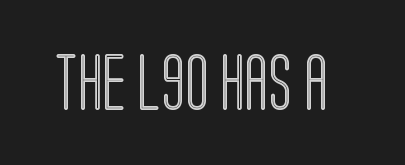
Inter-character spacing is left at the font's built-in metrics. Each letter keeps its own natural width here, so spacing adapts to shape. Quick note: not italic, upright. The foot of each line stays bare and open.
